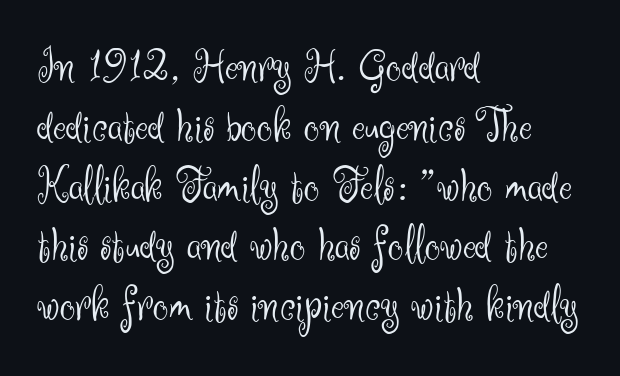
{"serif": "no", "italic": "no", "bold": "no", "weight": "light", "width": "normal", "stroke_contrast": "medium", "x_height": "small", "monospaced": "no", "underline": "no", "align": "left", "line_spacing_ratio": 1.22, "letter_spacing": "normal", "letter_spacing_em": 0.0, "glyph_px": 49}
